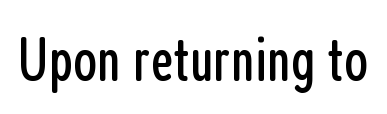
Q: Is the text bold? A: No.
Q: Is the text italic (slanted)? A: No, it is upright.
Q: Is the typeface a serif or a sans-serif typeface? A: Sans-serif.
Q: Is the text underlined? A: No.
Q: Is the spacing between letters normal or unusually wide? A: Normal.
Q: Width (condensed, normal, or wide)? A: Condensed.
Q: Stroke contrast? A: Low.
Q: x-height? A: Medium.
Q: Monospaced? A: No.
